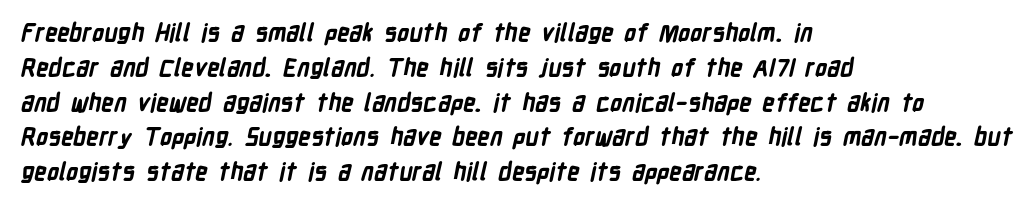
Q: Is the text bold? A: Yes.
Q: Is the text underlined? A: No.
Q: How is the paragraph aligned? A: Left-aligned.
Q: Is the spacing between letters normal or unusually wide? A: Normal.
Q: Is the spacing between lines tight, normal or loose? A: Normal.
